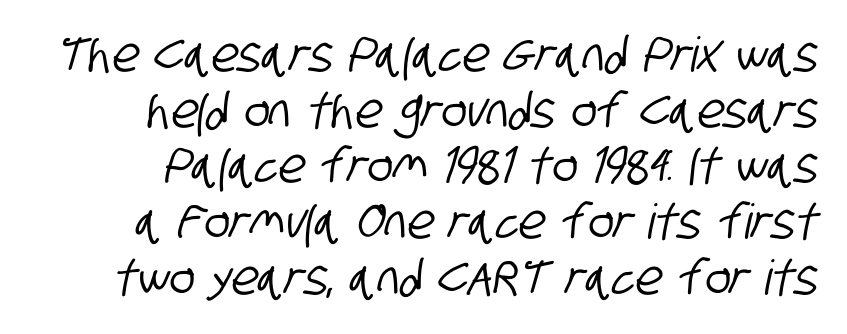
The image shows 48 px condensed sans-serif type; set line spacing 1.16x, normal letter spacing, not underlined; low stroke contrast and a large x-height.
